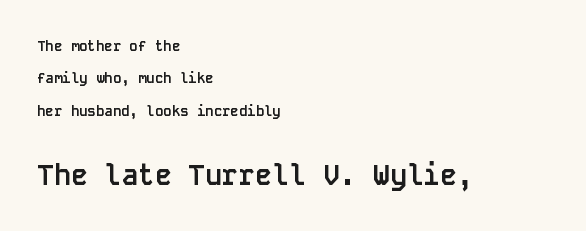
Compared with typical body copy, the letter spacing here is the same. The rendering shows plain stroke endings on the letterforms — a sans-serif design. The second block has been scaled up relative to the first. The letters stand upright; this is a roman face.
